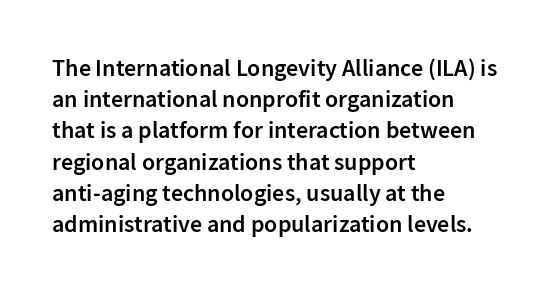
{"italic": "no", "bold": "semi", "underline": "no", "align": "left", "line_spacing": "normal", "line_spacing_ratio": 1.3, "letter_spacing": "normal", "letter_spacing_em": 0.0, "glyph_px": 24}
